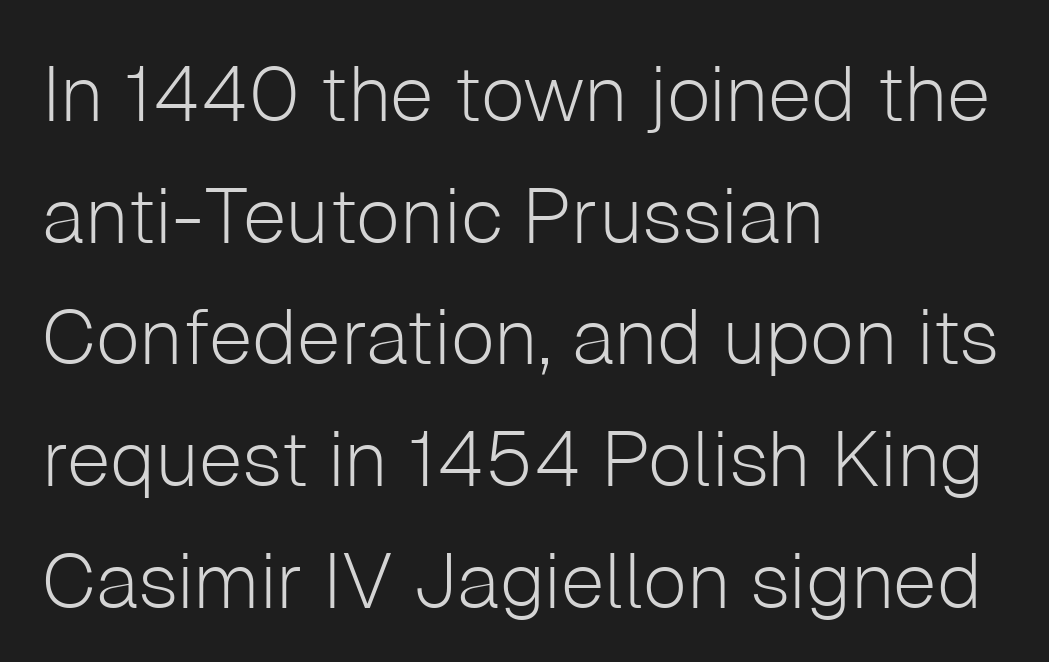
Q: Is the text bold? A: No.
Q: Is the text italic (slanted)? A: No, it is upright.
Q: Is the typeface a serif or a sans-serif typeface? A: Sans-serif.
Q: Is the text underlined? A: No.
Q: How is the paragraph aligned? A: Left-aligned.
Q: Is the spacing between letters normal or unusually wide? A: Normal.
Q: Is the spacing between lines tight, normal or loose? A: Normal.
Q: Width (condensed, normal, or wide)? A: Normal.
Q: Stroke contrast? A: Low.
Q: x-height? A: Medium.
Q: Monospaced? A: No.
